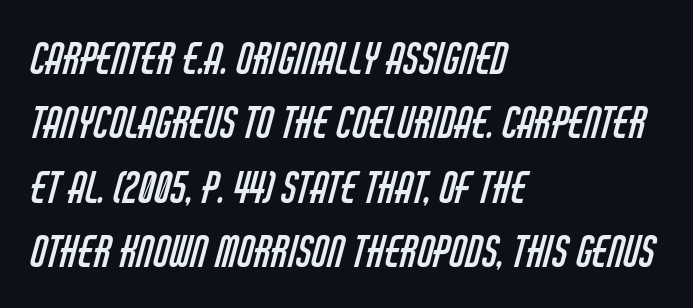
The image shows 42 px regular-weight, condensed sans-serif type; set left-aligned, normal line spacing (1.53x), normal letter spacing, not underlined; low stroke contrast and a large x-height.
